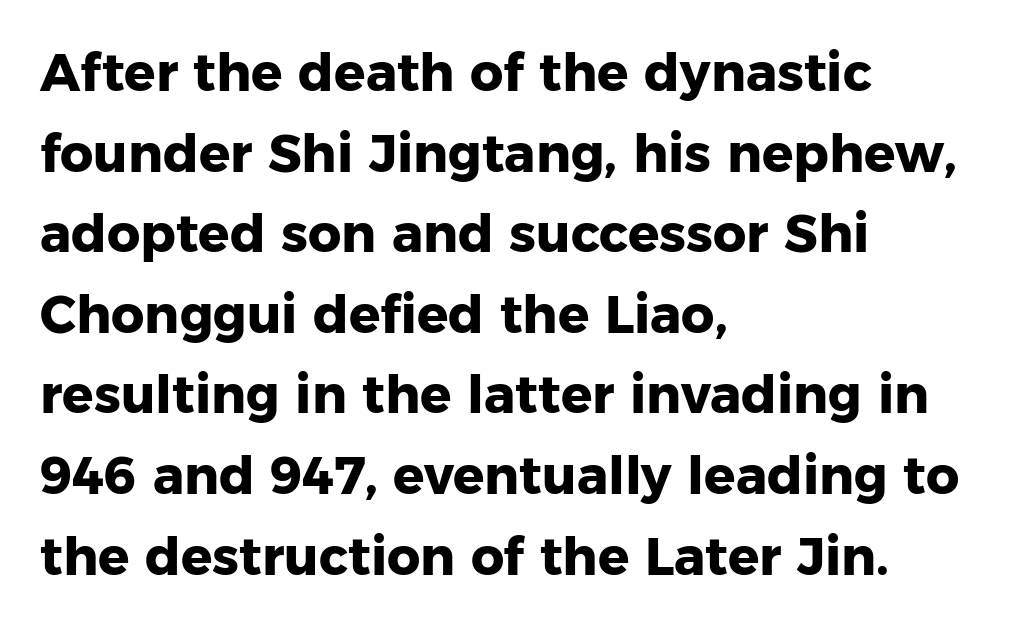
Q: Is the text bold? A: Yes.
Q: Is the text italic (slanted)? A: No, it is upright.
Q: Is the typeface a serif or a sans-serif typeface? A: Sans-serif.
Q: Is the text underlined? A: No.
Q: How is the paragraph aligned? A: Left-aligned.
Q: Is the spacing between letters normal or unusually wide? A: Normal.
Q: Is the spacing between lines tight, normal or loose? A: Normal.
Q: Width (condensed, normal, or wide)? A: Normal.
Q: Stroke contrast? A: Low.
Q: x-height? A: Medium.
Q: Monospaced? A: No.
